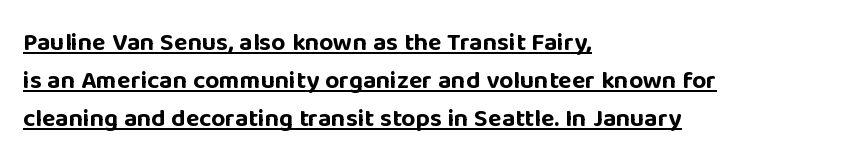
The image shows 25 px bold type, upright; set left-aligned, normal line spacing (1.52x), normal letter spacing, underlined.
